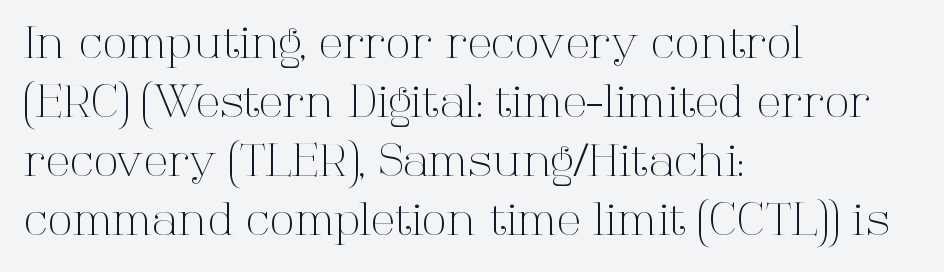
{"serif": "yes", "italic": "no", "bold": "no", "weight": "light", "width": "normal", "stroke_contrast": "high", "x_height": "medium", "monospaced": "no", "underline": "no", "align": "left", "line_spacing": "normal", "line_spacing_ratio": 1.31, "letter_spacing": "normal", "letter_spacing_em": 0.0, "glyph_px": 45}
